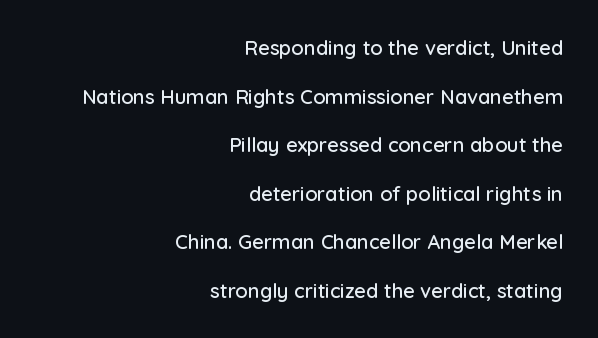
The image shows 20 px text type, upright; set right-aligned, loose line spacing (2.43x), normal letter spacing, not underlined.
